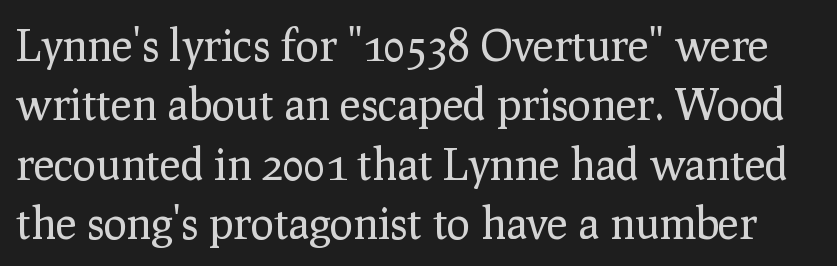
Q: Is the text bold? A: No.
Q: Is the text italic (slanted)? A: No, it is upright.
Q: Is the typeface a serif or a sans-serif typeface? A: Serif.
Q: Is the text underlined? A: No.
Q: Is the spacing between letters normal or unusually wide? A: Normal.
Q: Is the spacing between lines tight, normal or loose? A: Normal.
Q: Width (condensed, normal, or wide)? A: Normal.
Q: Stroke contrast? A: Low.
Q: x-height? A: Medium.
Q: Monospaced? A: No.
